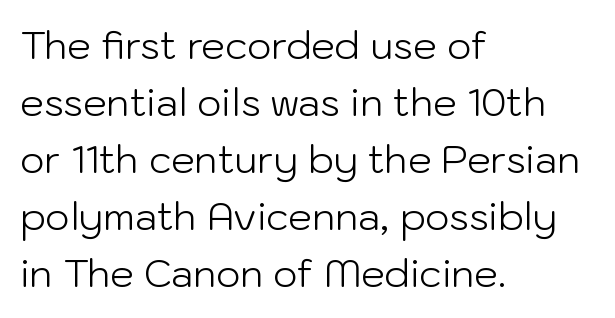
Q: Is the text bold? A: No.
Q: Is the text italic (slanted)? A: No, it is upright.
Q: Is the typeface a serif or a sans-serif typeface? A: Sans-serif.
Q: Is the text underlined? A: No.
Q: How is the paragraph aligned? A: Left-aligned.
Q: Is the spacing between letters normal or unusually wide? A: Normal.
Q: Is the spacing between lines tight, normal or loose? A: Normal.
Q: Width (condensed, normal, or wide)? A: Normal.
Q: Stroke contrast? A: Low.
Q: x-height? A: Medium.
Q: Monospaced? A: No.
